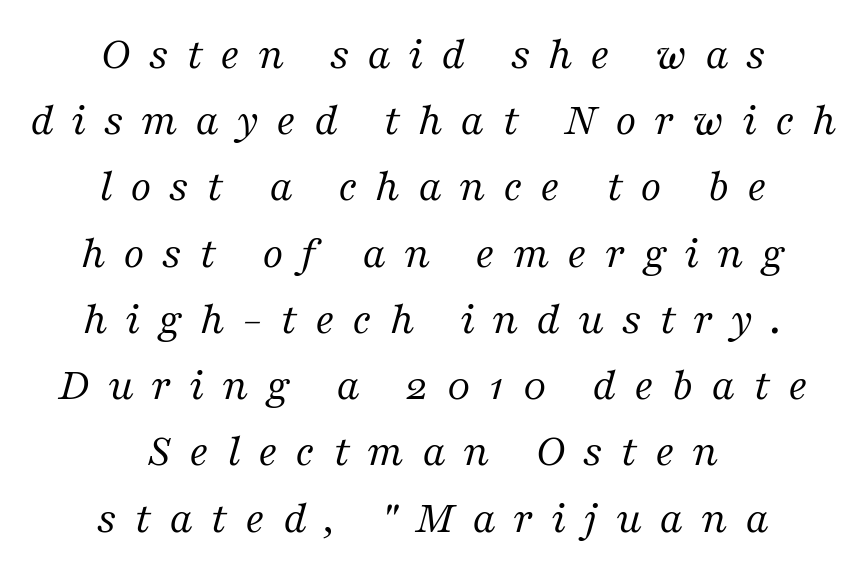
{"serif": "yes", "italic": "yes", "lean": "right", "slant_degrees": 16, "bold": "no", "weight": "regular", "width": "normal", "stroke_contrast": "medium", "x_height": "medium", "monospaced": "no", "underline": "no", "align": "center", "line_spacing": "normal", "line_spacing_ratio": 1.44, "letter_spacing": "wide", "letter_spacing_em": 0.38, "glyph_px": 46}
